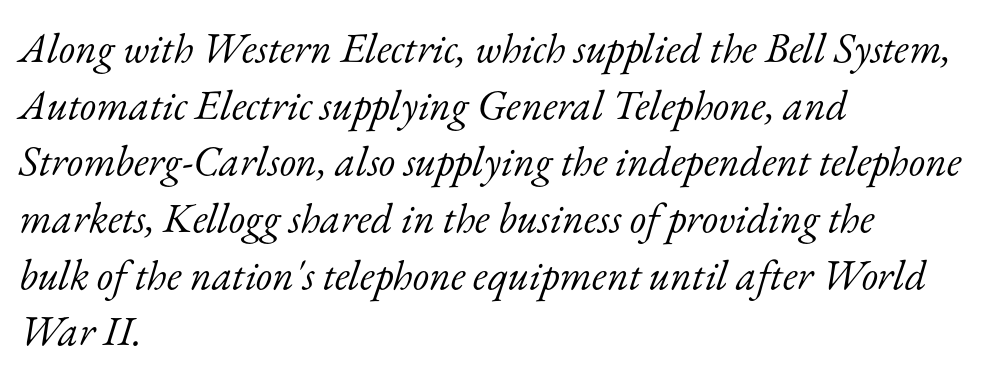
{"serif": "yes", "italic": "yes", "lean": "right", "slant_degrees": 17, "bold": "no", "weight": "light", "width": "normal", "stroke_contrast": "low", "x_height": "small", "monospaced": "no", "underline": "no", "align": "left", "line_spacing": "normal", "line_spacing_ratio": 1.35, "letter_spacing": "normal", "letter_spacing_em": 0.0, "glyph_px": 42}
